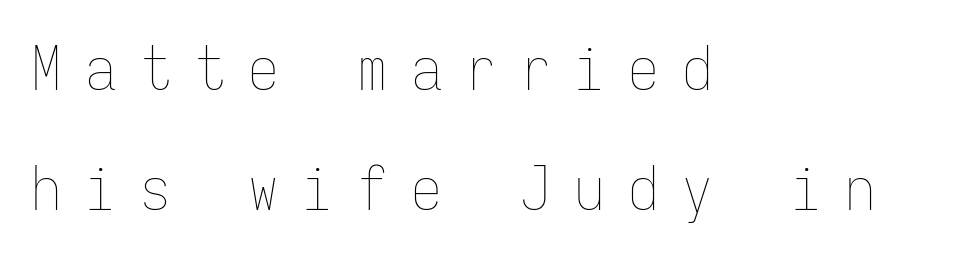
{"italic": "no", "bold": "no", "weight": "thin", "width": "condensed", "stroke_contrast": "low", "x_height": "medium", "monospaced": "yes", "underline": "no", "align": "left", "line_spacing": "loose", "line_spacing_ratio": 1.97, "letter_spacing": "wide", "letter_spacing_em": 0.39, "glyph_px": 61}
